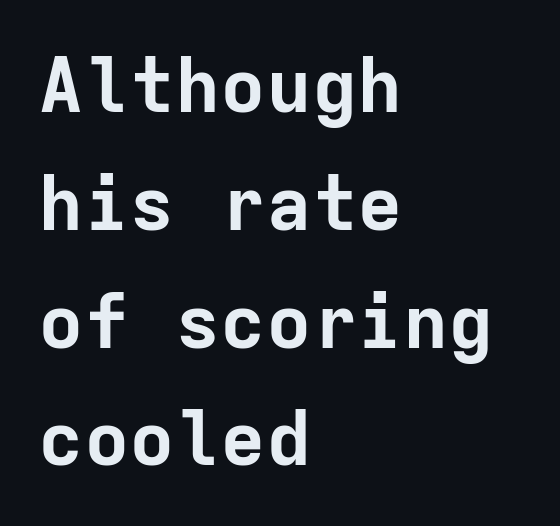
Does the copy run flush right? No — it runs flush left. A sans-serif font was chosen for this passage. Here the designer chose a console-style face with uniform glyph widths. A typesetter would call this zero additional tracking.
